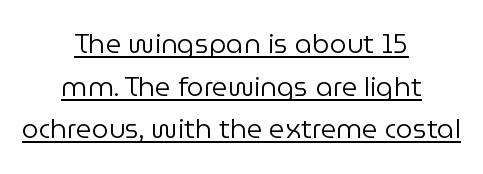
The font sits on the lighter half of the weight spectrum, regular included. Compared with a flush-left layout, this one balances lines on the center instead. Characters remain perfectly vertical along every line. These lines keep a tight, regular rhythm from letter to letter.
